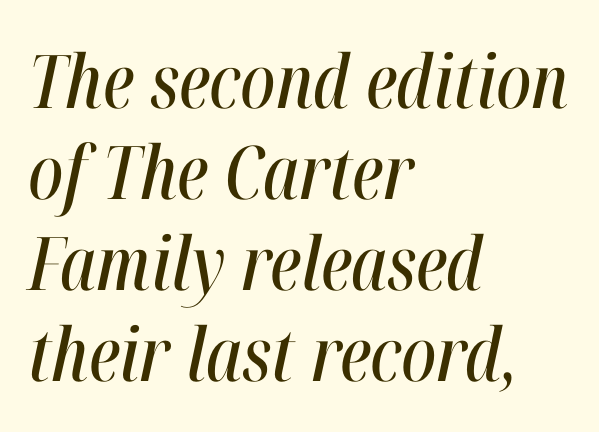
{"italic": "yes", "lean": "right", "slant_degrees": 12, "width": "condensed", "stroke_contrast": "high", "x_height": "medium", "monospaced": "no", "underline": "no", "align": "left", "line_spacing_ratio": 1.23, "letter_spacing": "normal", "letter_spacing_em": 0.0, "glyph_px": 74}
